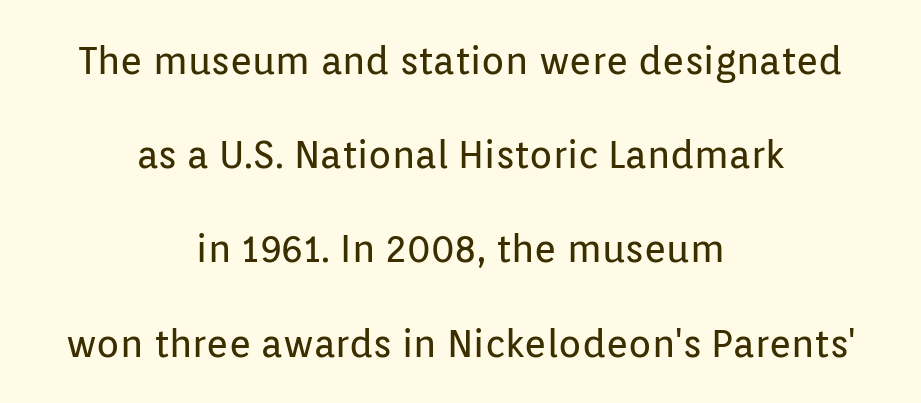
The vertical gap from one line to the next is large. Weight: not bold — regular or lighter. Inter-character spacing is left at the font's built-in metrics. Varying glyph widths throughout — classic text-font behaviour. The typesetter chose a symmetrical, centered arrangement here.
